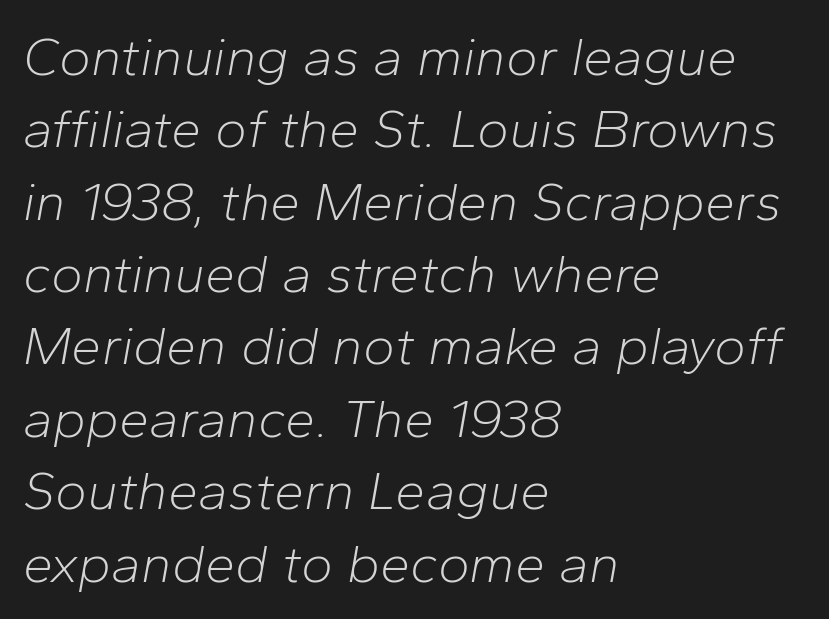
No extra ink here — the face is not bold. These lines are rendered in a variable-pitch font. Anything drawn beneath the words? Only blank space. Vertically, the passage feels balanced, rows spaced as you'd expect.
